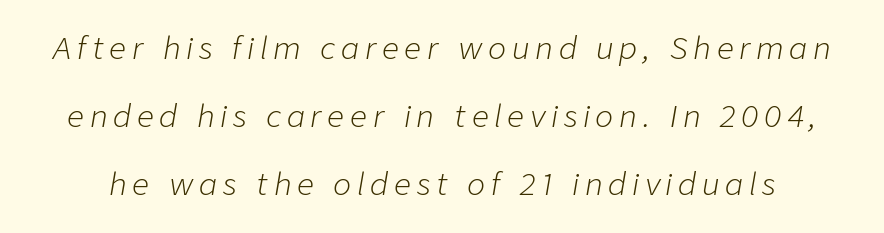
Looks like regular typesetting: each glyph gets only the width it needs. A great deal of white space separates one row of letters from the next. Each row of text sits above clean, open space. The passage shown leans; its letterforms are oblique. The font sits on the lighter half of the weight spectrum, regular included.
